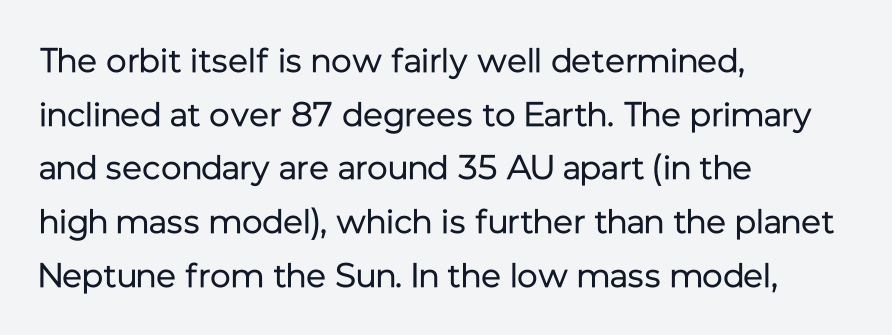
The image shows 34 px regular-weight sans-serif type, upright; set left-aligned, normal line spacing (1.58x), normal letter spacing, not underlined; low stroke contrast and a medium x-height.
